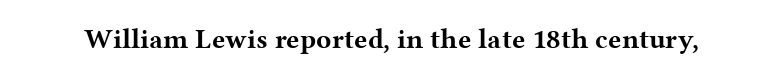
{"serif": "yes", "italic": "no", "bold": "yes", "weight": "bold", "width": "wide", "stroke_contrast": "medium", "x_height": "medium", "monospaced": "no", "underline": "no", "letter_spacing": "normal", "letter_spacing_em": 0.0, "glyph_px": 28}
